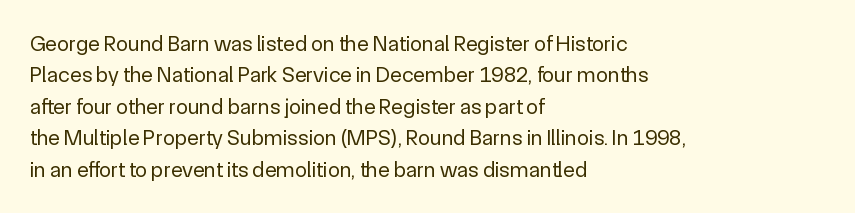
{"italic": "no", "bold": "no", "underline": "no", "align": "left", "line_spacing": "normal", "line_spacing_ratio": 1.43, "letter_spacing": "normal", "letter_spacing_em": 0.0, "glyph_px": 22}
